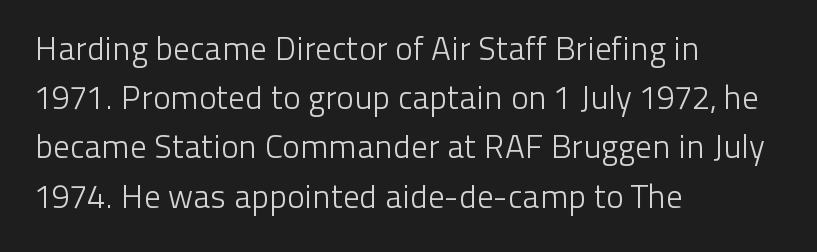
{"serif": "no", "italic": "no", "bold": "no", "weight": "light", "width": "normal", "stroke_contrast": "low", "x_height": "medium", "monospaced": "no", "underline": "no", "align": "left", "line_spacing": "normal", "line_spacing_ratio": 1.49, "letter_spacing": "normal", "letter_spacing_em": 0.0, "glyph_px": 33}
